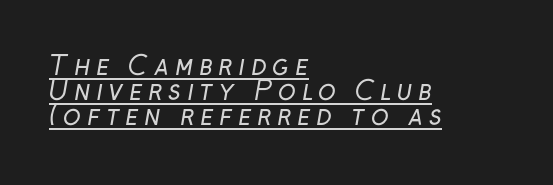
Q: Is the text bold? A: No.
Q: Is the text underlined? A: Yes.
Q: How is the paragraph aligned? A: Left-aligned.
Q: Is the spacing between letters normal or unusually wide? A: Unusually wide.
Q: Is the spacing between lines tight, normal or loose? A: Tight.
